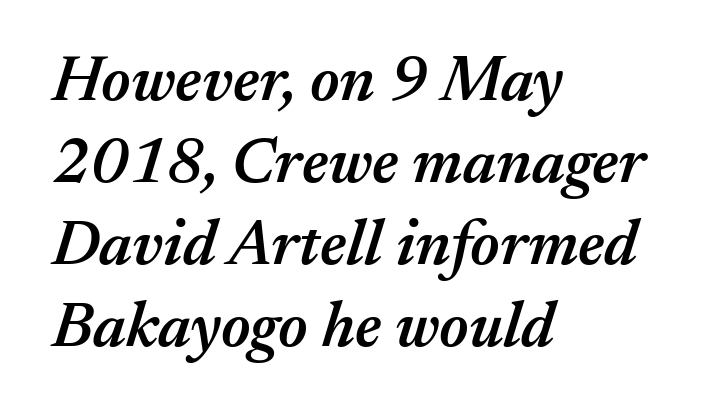
The image shows 64 px semibold type, italic (leaning right); set left-aligned, normal line spacing (1.28x), normal letter spacing, not underlined; medium stroke contrast and a medium x-height.
